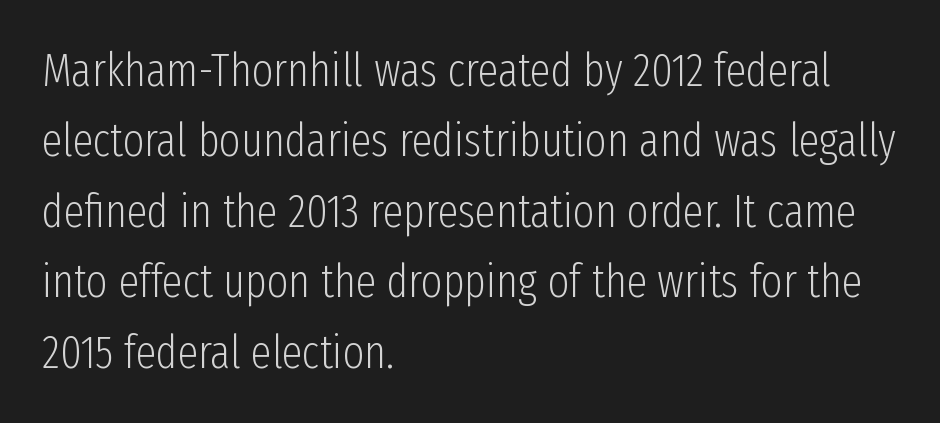
Q: Is the text bold? A: No.
Q: Is the text italic (slanted)? A: No, it is upright.
Q: Is the typeface a serif or a sans-serif typeface? A: Sans-serif.
Q: Is the text underlined? A: No.
Q: How is the paragraph aligned? A: Left-aligned.
Q: Is the spacing between letters normal or unusually wide? A: Normal.
Q: Is the spacing between lines tight, normal or loose? A: Normal.
Q: Width (condensed, normal, or wide)? A: Condensed.
Q: Stroke contrast? A: Low.
Q: x-height? A: Medium.
Q: Monospaced? A: No.
